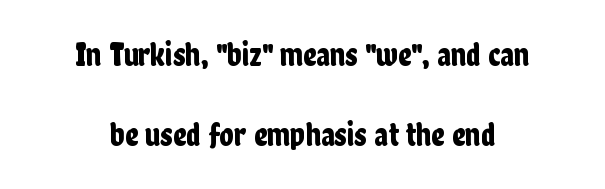
The image shows 33 px condensed sans-serif type, upright; set centered, loose line spacing (2.43x), normal letter spacing, not underlined; low stroke contrast and a medium x-height.
